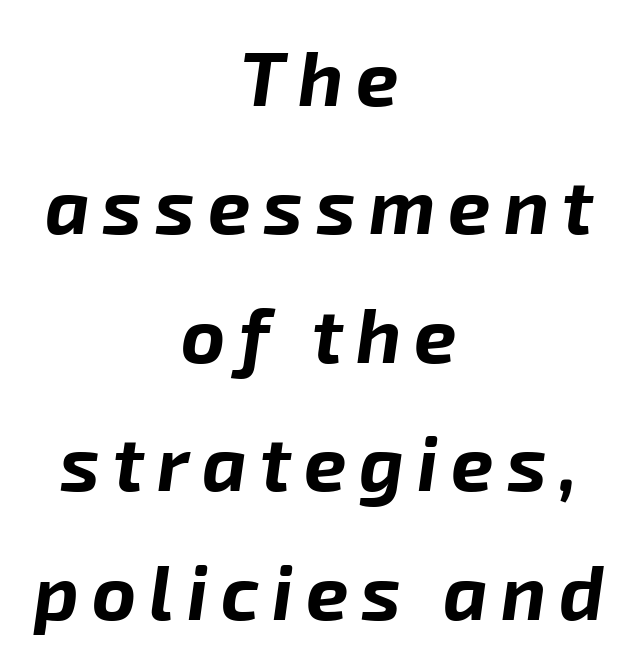
{"italic": "yes", "lean": "right", "slant_degrees": 8, "bold": "yes", "weight": "bold", "width": "normal", "stroke_contrast": "low", "x_height": "medium", "monospaced": "no", "underline": "no", "align": "center", "line_spacing": "normal", "line_spacing_ratio": 1.69, "glyph_px": 76}
